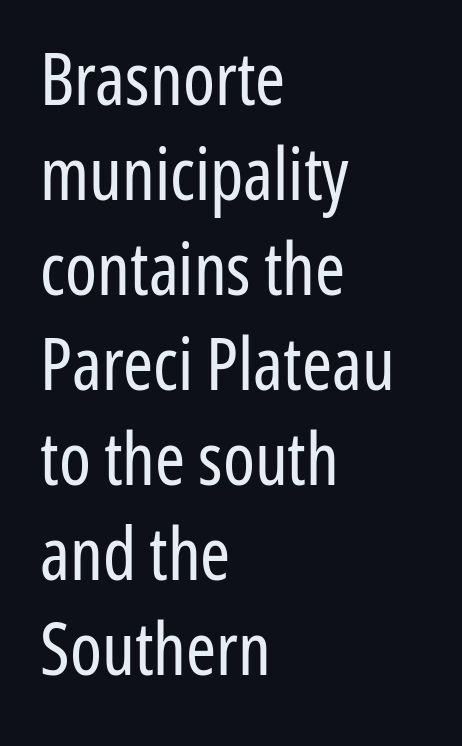
Underline: absent. Letterform terminals end flat and unadorned throughout the passage. Is there any slant? The stems are plumb. The rendering uses natural spacing where letterforms have individual widths. Leading: standard.
